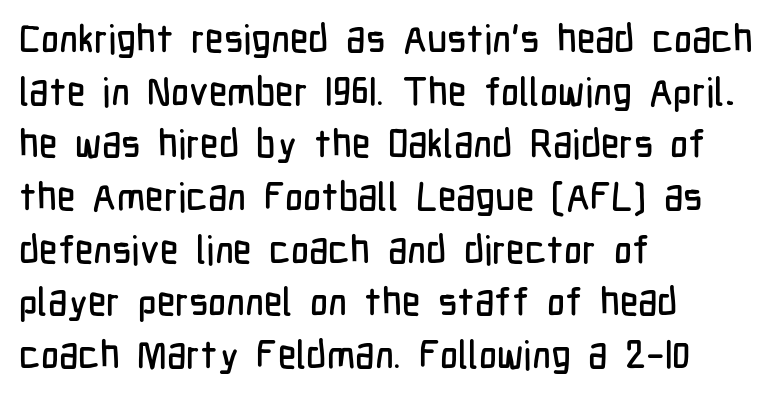
Short and long lines alike share a common starting point at left. The gaps between neighbouring characters are ordinary and unremarkable. A sans-serif font was chosen for this passage. Honestly, there is no underline to notice here at all. Varying glyph widths throughout — classic text-font behaviour. Whoever set this chose a conventional vertical rhythm.
